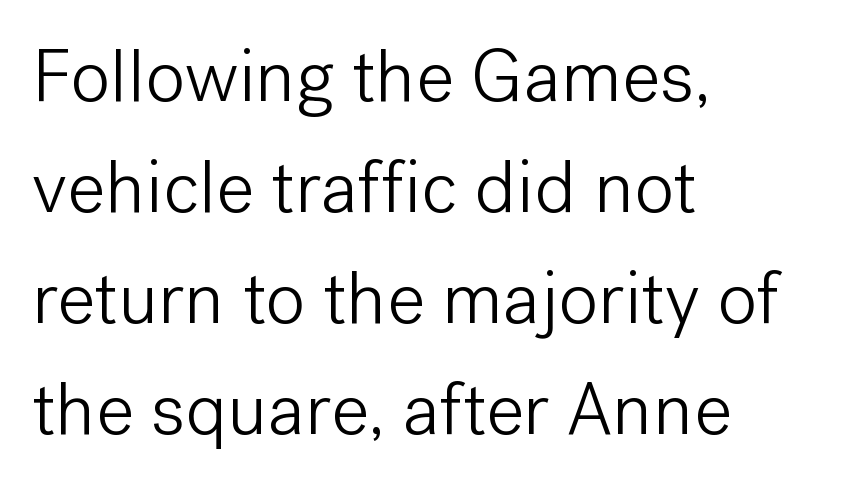
Font category for this specimen: sans-serif. One glance says typical: line gaps are just what's usual. Caption: multi-line text, flush left, ragged right. How are the letters spaced? Ordinarily, with no added tracking.
